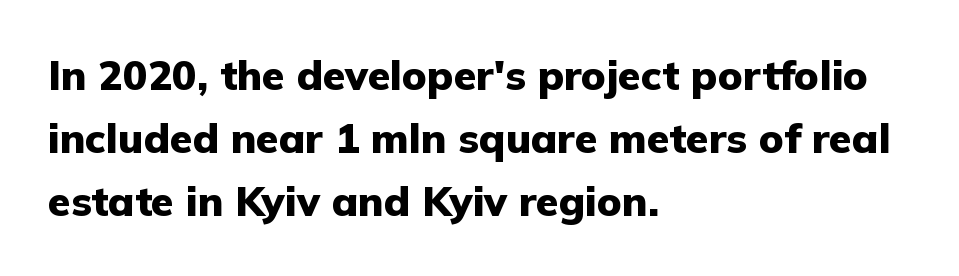
The image shows 41 px heavy sans-serif type, upright; set left-aligned, normal line spacing (1.54x), normal letter spacing, not underlined; low stroke contrast and a medium x-height.
